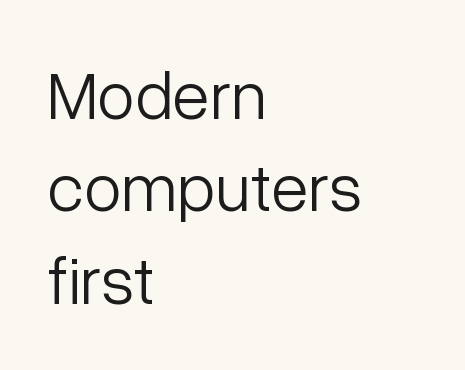
Q: Is the text bold? A: No.
Q: Is the text italic (slanted)? A: No, it is upright.
Q: Is the typeface a serif or a sans-serif typeface? A: Sans-serif.
Q: Is the text underlined? A: No.
Q: How is the paragraph aligned? A: Left-aligned.
Q: Is the spacing between letters normal or unusually wide? A: Normal.
Q: Is the spacing between lines tight, normal or loose? A: Normal.
Q: Width (condensed, normal, or wide)? A: Normal.
Q: Stroke contrast? A: Low.
Q: x-height? A: Medium.
Q: Monospaced? A: No.
